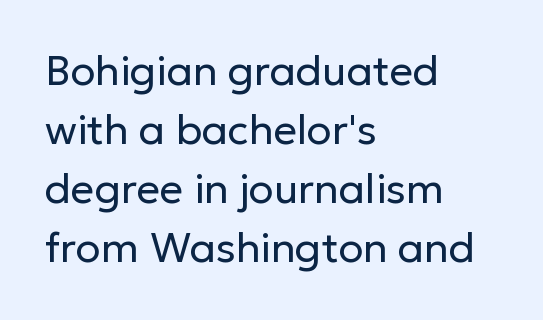
The image shows 41 px regular-weight sans-serif type, upright; set left-aligned, normal line spacing (1.44x), normal letter spacing, not underlined; low stroke contrast and a medium x-height.
